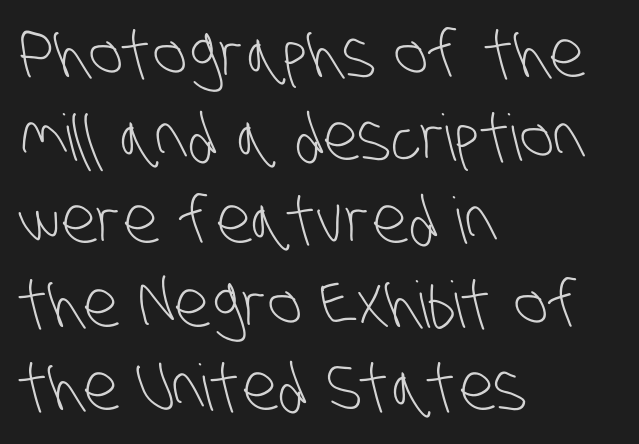
{"serif": "no", "bold": "no", "weight": "light", "width": "condensed", "stroke_contrast": "low", "x_height": "large", "monospaced": "no", "underline": "no", "align": "left", "line_spacing": "normal", "line_spacing_ratio": 1.3, "letter_spacing": "normal", "letter_spacing_em": 0.0, "glyph_px": 64}
